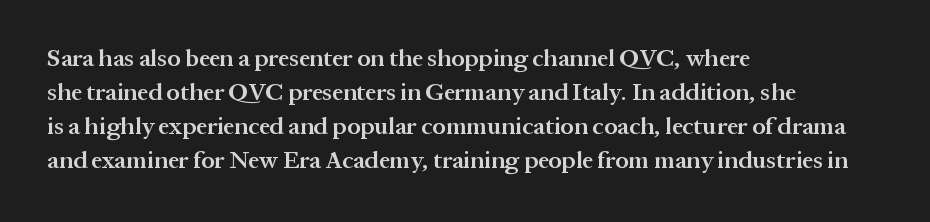
Bold? Not quite — semibold, heavier than regular but stopping short. Caption: standard tracking, unaltered. The setting favours the left margin, as ordinary paragraphs usually do. Leading matches the norm, producing a regular column. If you drew a line through each stem, it would be perfectly vertical. Bare-footed words on every line.
